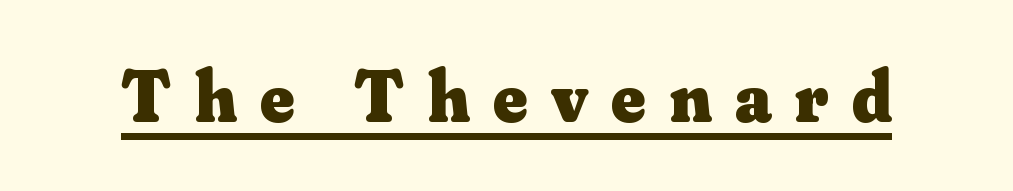
The typeface chosen for these lines features serifs. The letters are spread apart with noticeably loose tracking. Ordinary non-slanted type is in use. Looks like regular typesetting: each glyph gets only the width it needs.
